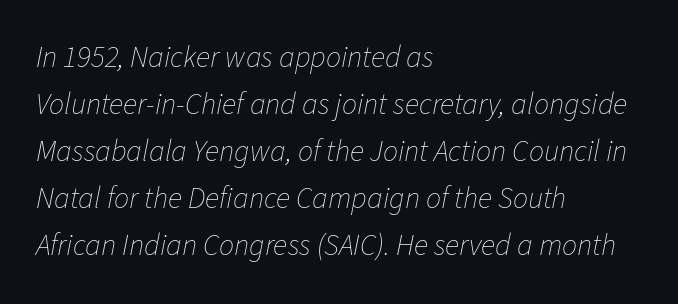
{"italic": "yes", "lean": "right", "slant_degrees": 11, "bold": "no", "weight": "thin", "width": "normal", "stroke_contrast": "low", "x_height": "medium", "monospaced": "no", "underline": "no", "align": "left", "line_spacing": "normal", "line_spacing_ratio": 1.57, "letter_spacing": "normal", "letter_spacing_em": 0.0, "glyph_px": 30}
